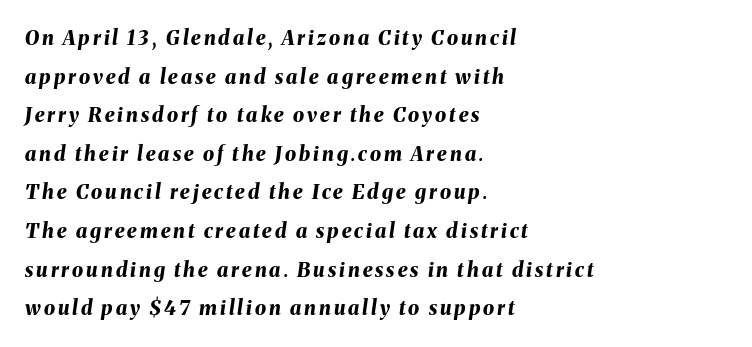
{"italic": "yes", "lean": "right", "slant_degrees": 8, "bold": "yes", "underline": "no", "align": "left", "line_spacing": "loose", "line_spacing_ratio": 1.93, "glyph_px": 20}
